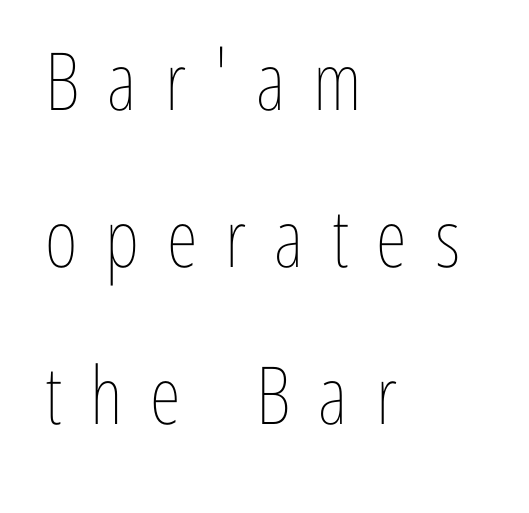
{"italic": "no", "bold": "no", "weight": "thin", "width": "condensed", "stroke_contrast": "low", "x_height": "medium", "monospaced": "no", "underline": "no", "align": "left", "line_spacing": "loose", "line_spacing_ratio": 1.96, "letter_spacing": "wide", "letter_spacing_em": 0.35, "glyph_px": 80}
